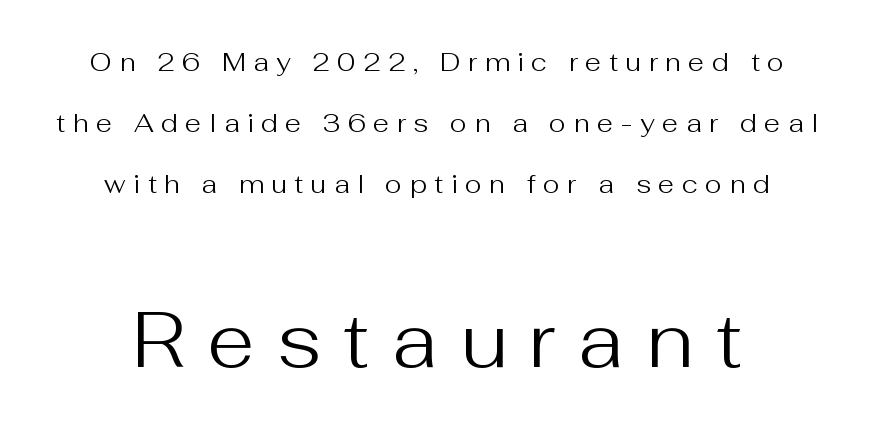
The image shows 77 px regular-weight sans-serif type, upright; set centered, loose line spacing (2.35x), unusually wide letter spacing (+0.29 em), not underlined; the second (bottom) block is 2.96x larger; medium stroke contrast and a medium x-height.
